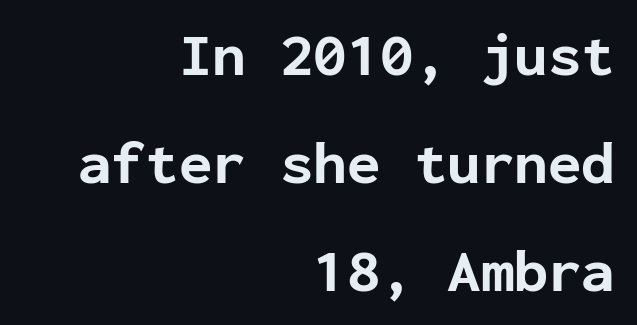
Stroke terminals: plain, sans-serif. The rendering uses typewriter-style spacing with identical character cells. Any mark beneath the type? The region is blank. The type is set solid horizontally, with unmodified tracking. Line endings align vertically; line beginnings do not. Notice how the stems are strictly vertical — no italics here.
